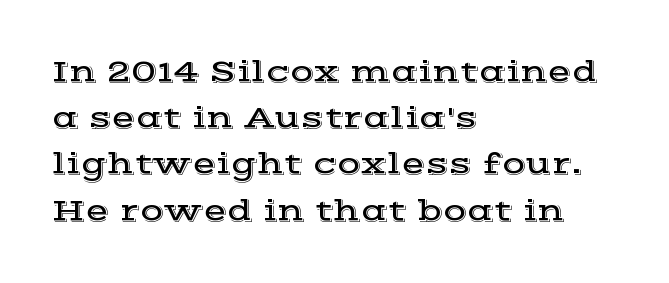
{"serif": "yes", "italic": "no", "width": "wide", "x_height": "medium", "monospaced": "no", "underline": "no", "align": "left", "line_spacing": "normal", "line_spacing_ratio": 1.49, "letter_spacing": "normal", "letter_spacing_em": 0.0, "glyph_px": 31}
